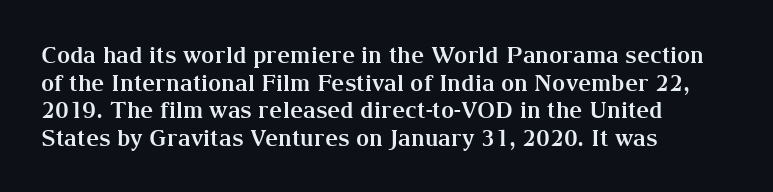
The image shows 23 px bold type, upright; set left-aligned, line spacing 1.2x, normal letter spacing, not underlined.
